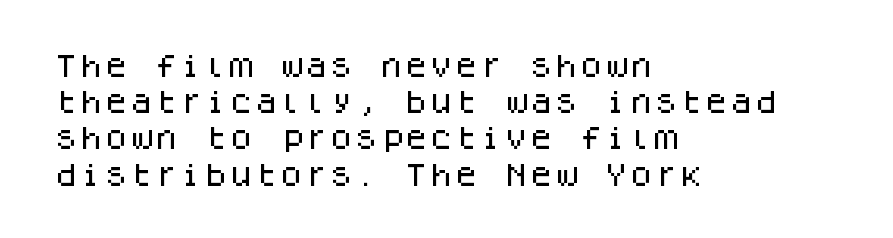
The image shows 25 px text type, upright; set left-aligned, normal line spacing (1.45x), normal letter spacing, not underlined.
